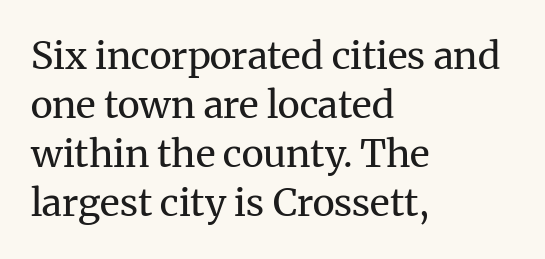
The image shows 38 px regular-weight serif type, upright; set left-aligned, normal line spacing (1.29x), normal letter spacing, not underlined; medium stroke contrast and a medium x-height.
